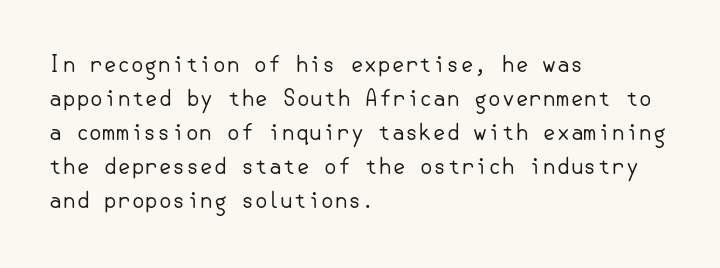
The image shows 22 px text type, upright; set left-aligned, normal line spacing (1.55x), normal letter spacing, not underlined.
